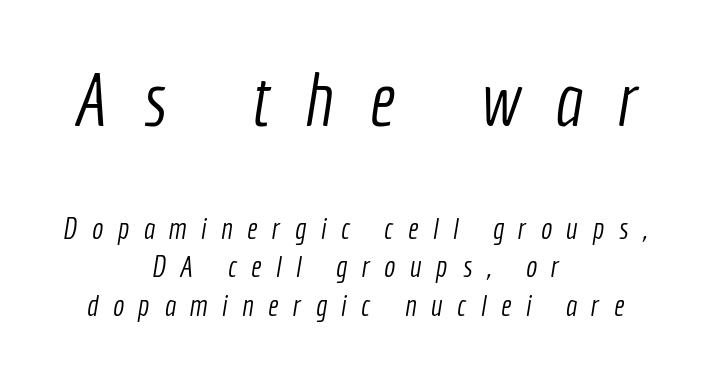
Q: Is the text bold? A: No.
Q: Is the typeface a serif or a sans-serif typeface? A: Sans-serif.
Q: Is the text underlined? A: No.
Q: How is the paragraph aligned? A: Centered.
Q: Is the spacing between letters normal or unusually wide? A: Unusually wide.
Q: Is the spacing between lines tight, normal or loose? A: Normal.
Q: Which block of text is set in a larger size, the first (top) or the second (bottom)? A: The first (top) one.
Q: Width (condensed, normal, or wide)? A: Condensed.
Q: x-height? A: Medium.
Q: Monospaced? A: No.
